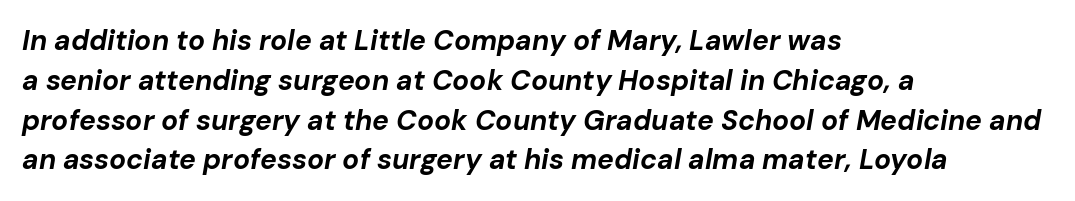
The typesetting leans heavy: a genuine bold. Characters follow at the spacing the type designer built in. Looks like regular typesetting: each glyph gets only the width it needs. The lettering tilts uniformly, giving the passage an italic look. Notice how descenders clear the ascenders below comfortably — that's standard leading. Clear beneath every line of the passage.
